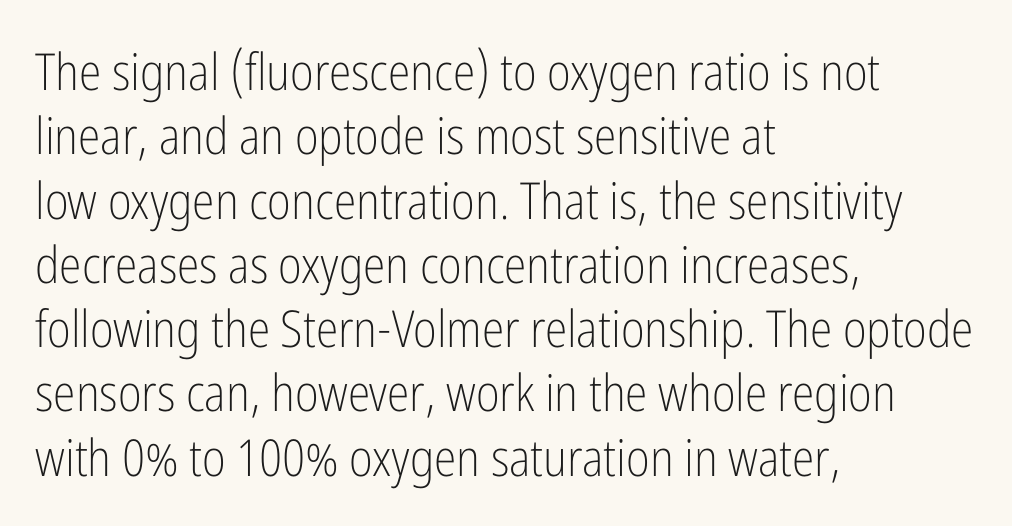
The image shows 51 px light, condensed sans-serif type, upright; set left-aligned, normal line spacing (1.26x), normal letter spacing, not underlined; low stroke contrast and a medium x-height.
